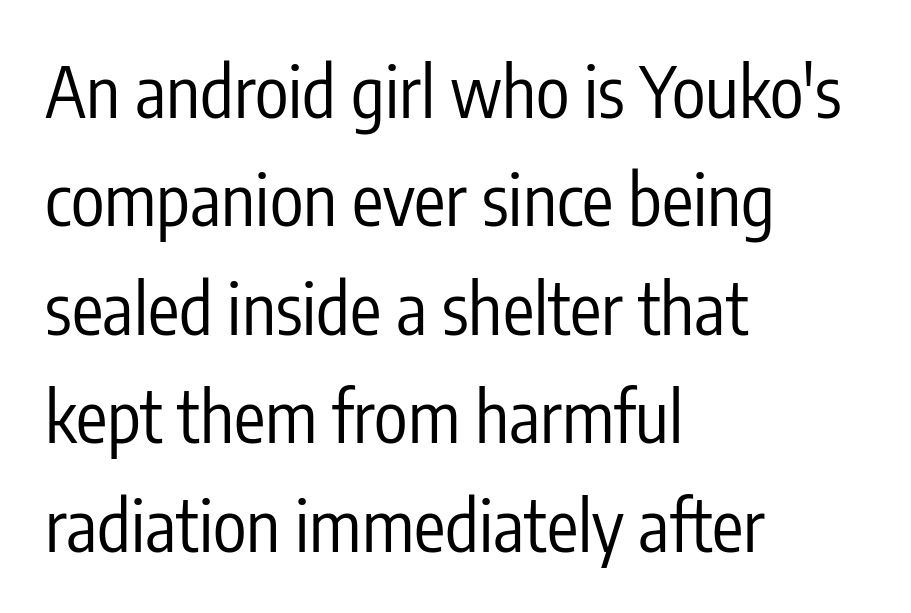
{"serif": "no", "italic": "no", "bold": "no", "weight": "regular", "width": "condensed", "stroke_contrast": "low", "x_height": "medium", "monospaced": "no", "underline": "no", "align": "left", "line_spacing": "normal", "line_spacing_ratio": 1.55, "letter_spacing": "normal", "letter_spacing_em": 0.0, "glyph_px": 70}
